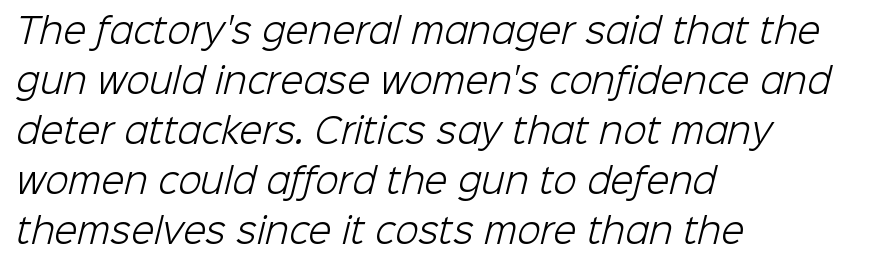
The font sits on the lighter half of the weight spectrum, regular included. The tracking reads as untouched default to a designer's eye. Compared with a centered layout, this one pins lines to the left instead. Interline gaps are of average width in this sample. Classification — sans serif. Looks like regular typesetting: each glyph gets only the width it needs.
